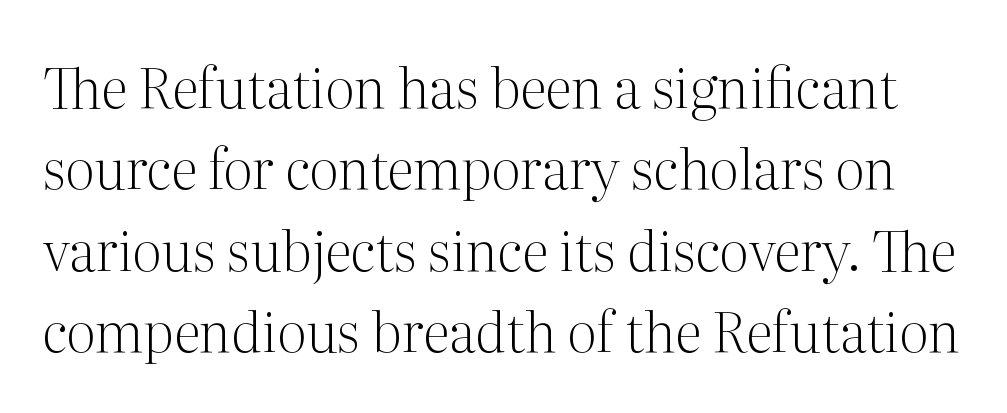
{"serif": "yes", "italic": "no", "bold": "no", "weight": "light", "width": "normal", "stroke_contrast": "medium", "x_height": "medium", "monospaced": "no", "underline": "no", "line_spacing": "normal", "line_spacing_ratio": 1.48, "letter_spacing": "normal", "letter_spacing_em": 0.0, "glyph_px": 55}
